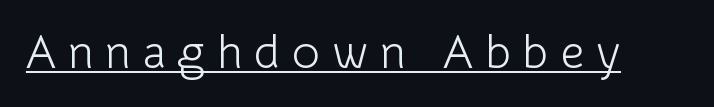
Q: Is the text bold? A: No.
Q: Is the text italic (slanted)? A: No, it is upright.
Q: Is the typeface a serif or a sans-serif typeface? A: Sans-serif.
Q: Is the text underlined? A: Yes.
Q: Is the spacing between letters normal or unusually wide? A: Unusually wide.
Q: Width (condensed, normal, or wide)? A: Normal.
Q: Stroke contrast? A: Low.
Q: x-height? A: Medium.
Q: Monospaced? A: No.
